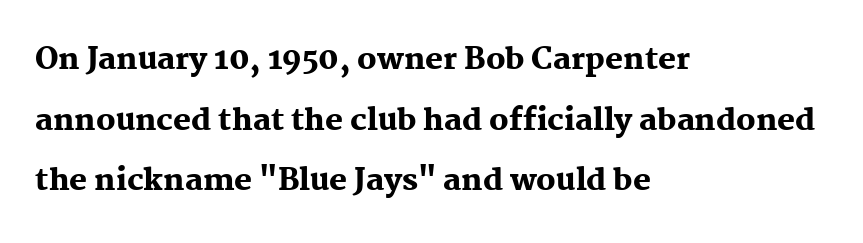
Q: Is the text bold? A: Yes.
Q: Is the text italic (slanted)? A: No, it is upright.
Q: Is the typeface a serif or a sans-serif typeface? A: Serif.
Q: Is the text underlined? A: No.
Q: How is the paragraph aligned? A: Left-aligned.
Q: Is the spacing between letters normal or unusually wide? A: Normal.
Q: Is the spacing between lines tight, normal or loose? A: Loose.
Q: Width (condensed, normal, or wide)? A: Normal.
Q: Stroke contrast? A: Medium.
Q: x-height? A: Medium.
Q: Monospaced? A: No.
